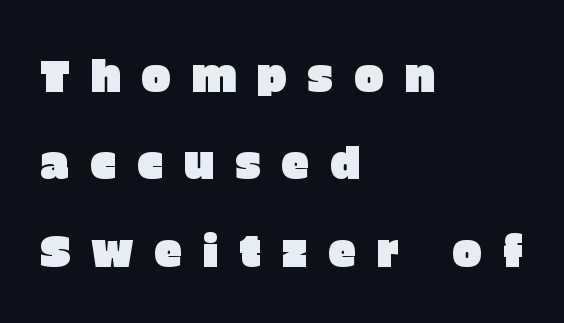
{"serif": "no", "italic": "no", "width": "normal", "stroke_contrast": "low", "x_height": "large", "monospaced": "no", "underline": "no", "align": "left", "line_spacing": "loose", "line_spacing_ratio": 1.94, "letter_spacing": "wide", "letter_spacing_em": 0.45, "glyph_px": 45}
